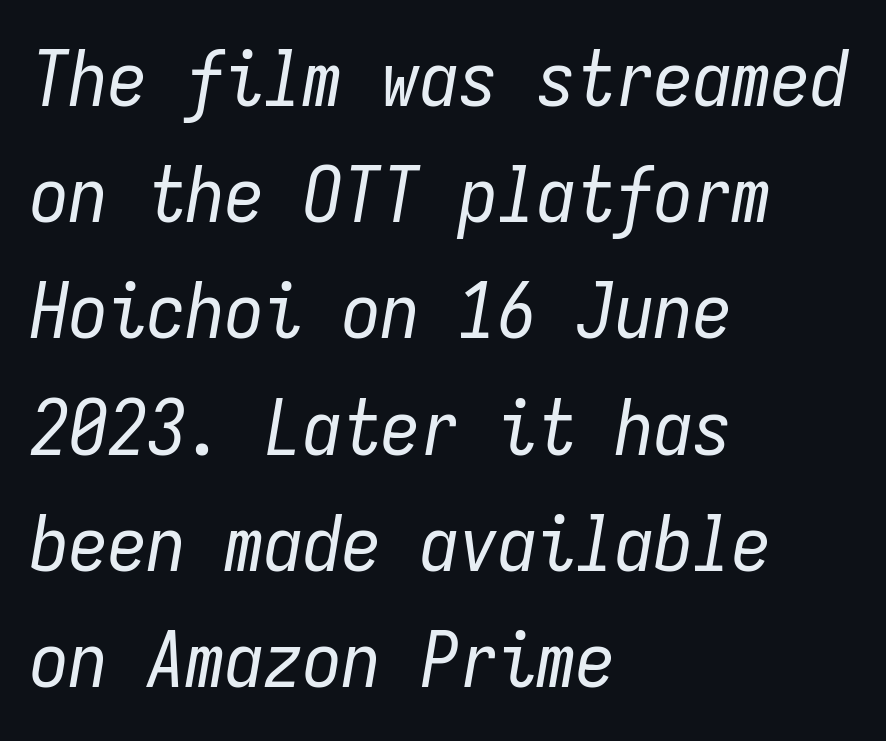
The image shows 78 px regular-weight, condensed type, italic (leaning right), monospaced; set left-aligned, normal line spacing (1.49x), normal letter spacing, not underlined; low stroke contrast and a medium x-height.
